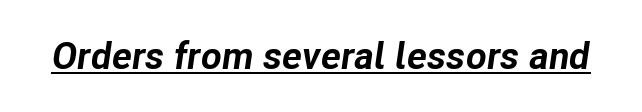
This rendering leaves character spacing at its baseline value. These lines are rendered in a variable-pitch font. A dark, heavy texture on the line: the type is bold. These characters rest on top of a visible drawn line. Posture: slanted.
